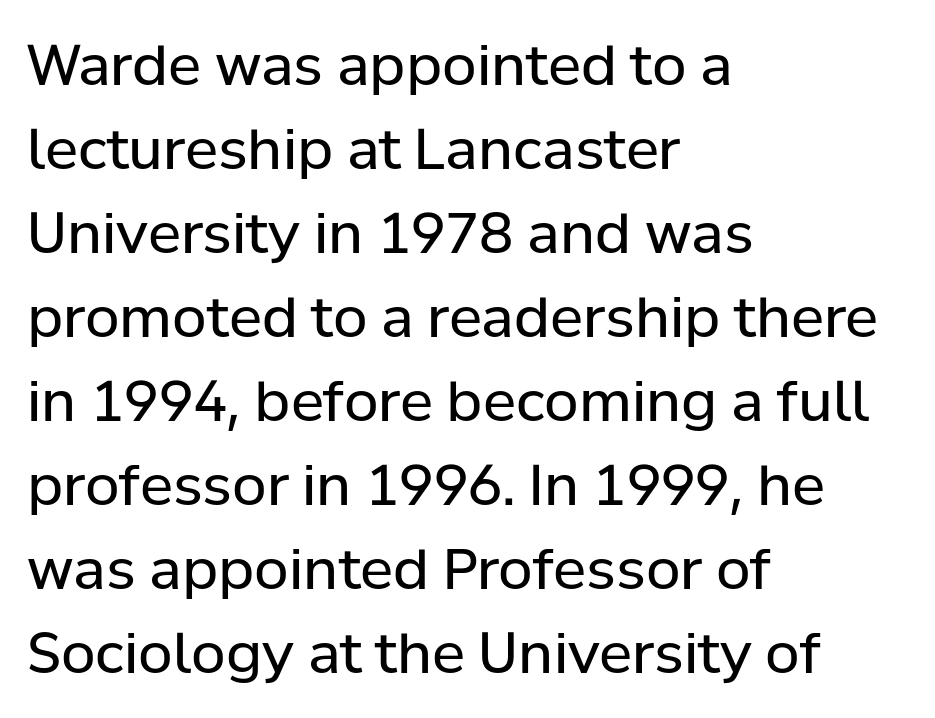
Q: Is the text bold? A: No.
Q: Is the text italic (slanted)? A: No, it is upright.
Q: Is the typeface a serif or a sans-serif typeface? A: Sans-serif.
Q: Is the text underlined? A: No.
Q: How is the paragraph aligned? A: Left-aligned.
Q: Is the spacing between letters normal or unusually wide? A: Normal.
Q: Is the spacing between lines tight, normal or loose? A: Normal.
Q: Width (condensed, normal, or wide)? A: Normal.
Q: Stroke contrast? A: Low.
Q: x-height? A: Medium.
Q: Monospaced? A: No.
